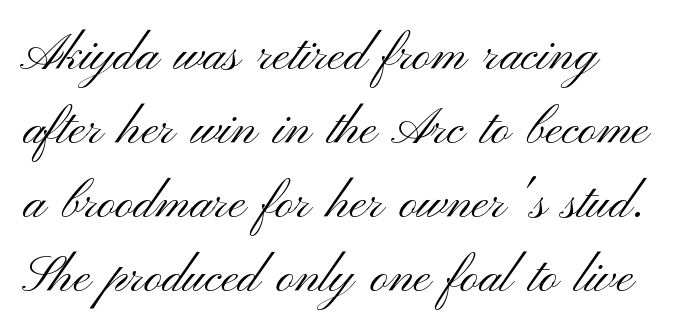
Q: Is the text bold? A: No.
Q: Is the text italic (slanted)? A: Yes.
Q: Is the typeface a serif or a sans-serif typeface? A: Sans-serif.
Q: Is the text underlined? A: No.
Q: Is the spacing between letters normal or unusually wide? A: Normal.
Q: Is the spacing between lines tight, normal or loose? A: Normal.
Q: Width (condensed, normal, or wide)? A: Wide.
Q: Stroke contrast? A: Medium.
Q: x-height? A: Small.
Q: Monospaced? A: No.
